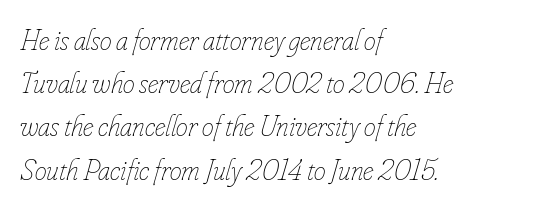
{"italic": "yes", "lean": "right", "slant_degrees": 16, "bold": "no", "weight": "thin", "width": "condensed", "stroke_contrast": "low", "x_height": "small", "monospaced": "no", "underline": "no", "align": "left", "line_spacing": "normal", "line_spacing_ratio": 1.44, "letter_spacing": "normal", "letter_spacing_em": 0.0, "glyph_px": 30}
